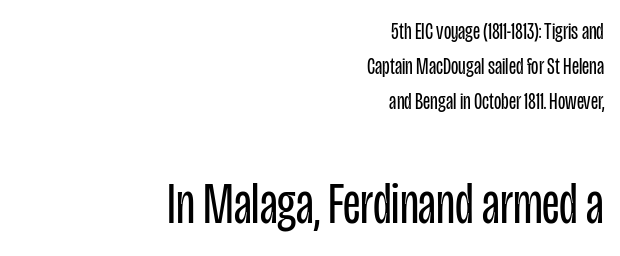
Block two is the big one; block one sits smaller above it. Where is the straight margin? On the right. Ordinary non-slanted type is in use. Stem width sits at or under what a default text font uses.
